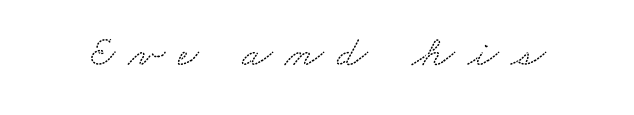
In terms of letterspacing, this is a distinctly airy, spread setting. Here the designer chose a conventional face with non-uniform glyph widths. Check the space under the baseline: it is left empty. I'd call this a serif setting — the letters wear small feet.
